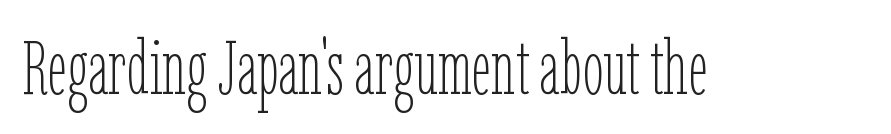
Q: Is the text bold? A: No.
Q: Is the text italic (slanted)? A: No, it is upright.
Q: Is the text underlined? A: No.
Q: Is the spacing between letters normal or unusually wide? A: Normal.
Q: Width (condensed, normal, or wide)? A: Condensed.
Q: Stroke contrast? A: Low.
Q: x-height? A: Medium.
Q: Monospaced? A: No.
